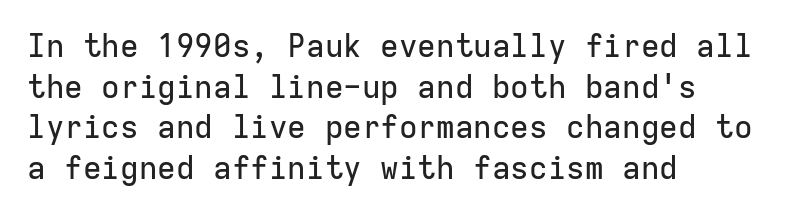
The line-height multiplier appears to be the usual default. Examine the stroke ends and you'll find no serifs. Rendered with straight, roman letterforms. Think of a typewriter: that constant character pitch is what you see here. Students, note that the glyphs here touch the page at normal intervals.
